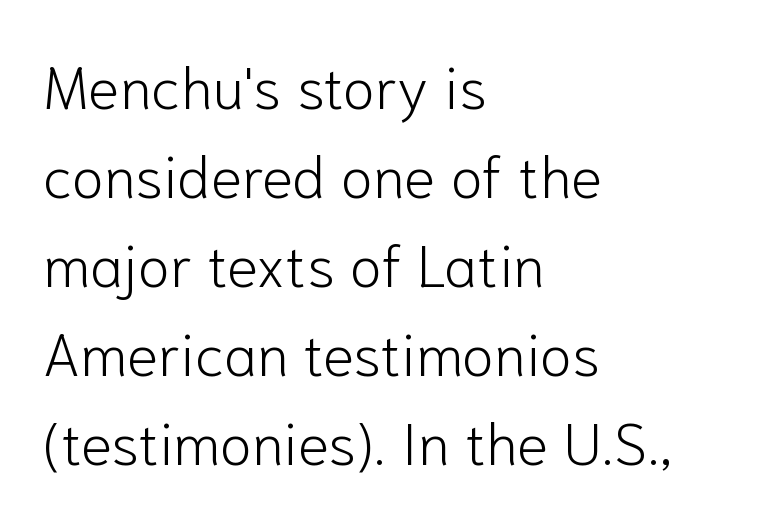
{"serif": "no", "italic": "no", "bold": "no", "weight": "light", "width": "normal", "stroke_contrast": "low", "x_height": "medium", "monospaced": "no", "underline": "no", "align": "left", "line_spacing": "normal", "line_spacing_ratio": 1.51, "letter_spacing": "normal", "letter_spacing_em": 0.0, "glyph_px": 59}
